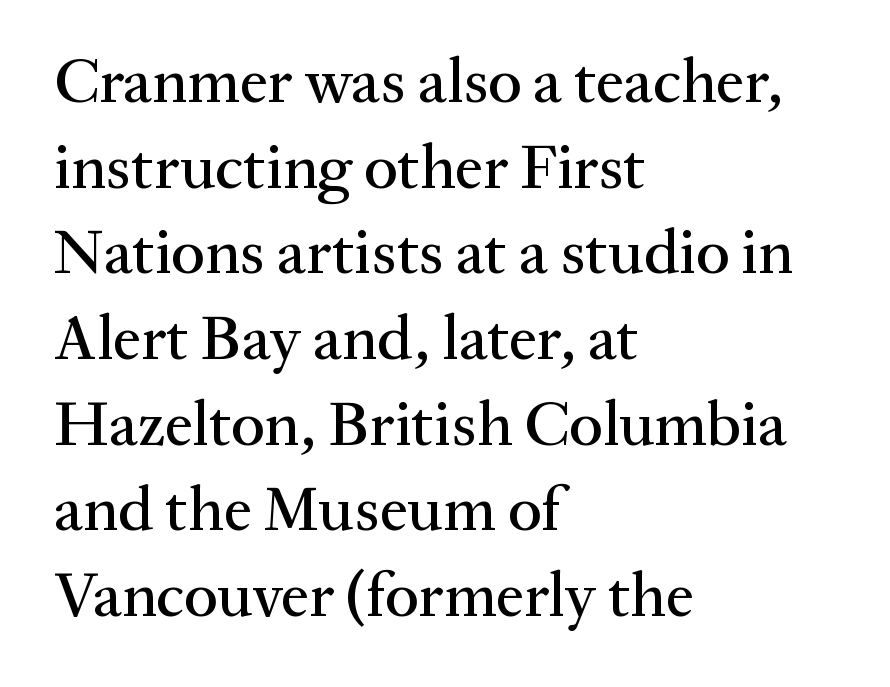
The image shows 63 px serif type, upright; set left-aligned, normal line spacing (1.36x), normal letter spacing, not underlined; medium stroke contrast and a medium x-height.
